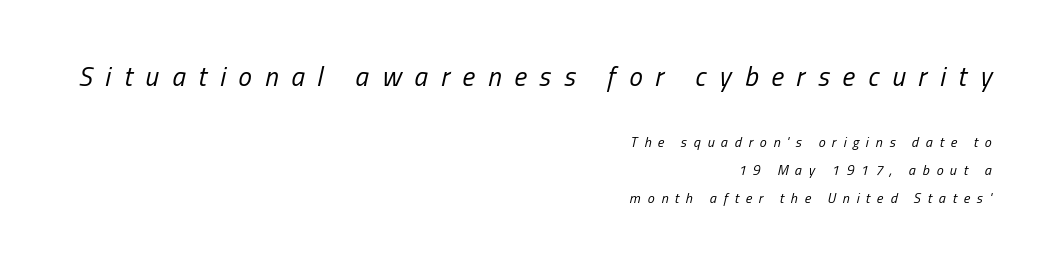
Type size steps down from the first block to the second. The tracking reads as deliberately expanded to a designer's eye. Horizontal alignment here is rightward, an uncommon choice for prose. The font sits on the lighter half of the weight spectrum, regular included. The axis of the letterforms is tilted away from vertical.
